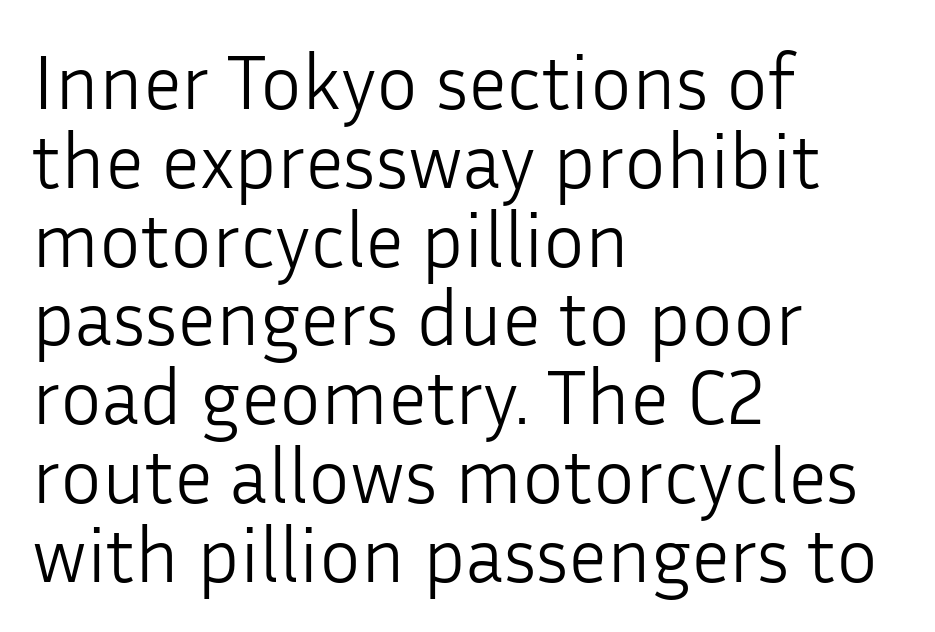
No heavy texture on the line: the type isn't bold. Quick note: not italic, upright. This rendering employs a face without finishing strokes, i.e., a sans-serif. Compared with typical body copy, the letter spacing here is the same. The line-height multiplier appears low, near solid setting. The foot of each line stays bare and open.
